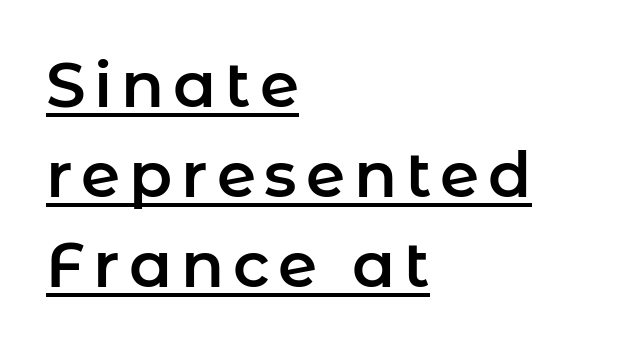
The image shows 63 px sans-serif type, upright; set left-aligned, normal line spacing (1.43x), underlined; low stroke contrast and a medium x-height.
